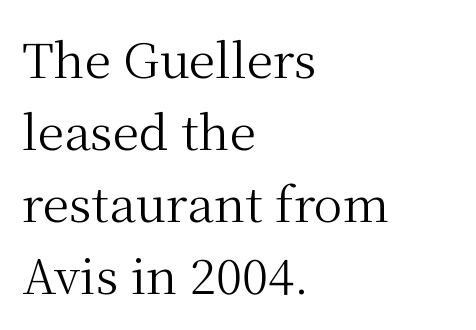
The image shows 48 px regular-weight serif type, upright; set left-aligned, normal line spacing (1.5x), normal letter spacing, not underlined; medium stroke contrast and a medium x-height.
